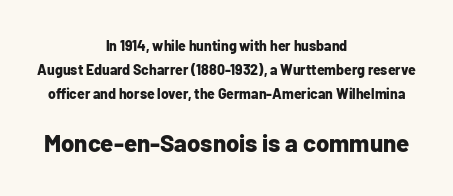
Check under the words: just untouched page. Character size in the trailing block exceeds that of the leading block. Every row of glyphs is offset so its center matches the block's center. These lines were composed using upright roman letters. Heavy, bold letterforms. The line texture is even and compact thanks to regular tracking.
